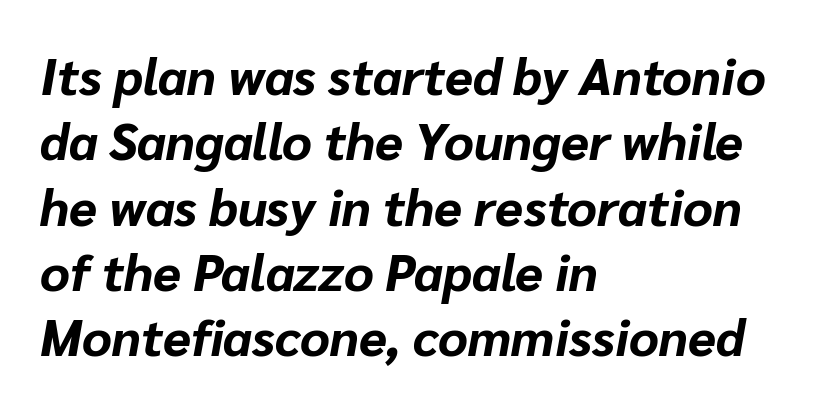
Leading: standard. Italic: yes, the glyphs are oblique. Summary of weight: heavy, a full bold. The passage shown has conventional tracking throughout. Note the varied advance widths — an 'i' is clearly narrower than an 'm'.
